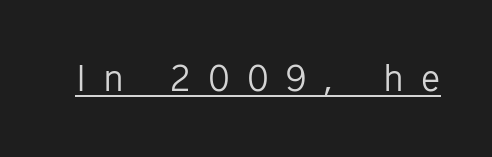
{"serif": "no", "italic": "no", "bold": "no", "weight": "light", "width": "normal", "stroke_contrast": "low", "x_height": "medium", "monospaced": "no", "underline": "yes", "letter_spacing": "wide", "letter_spacing_em": 0.43, "glyph_px": 39}
